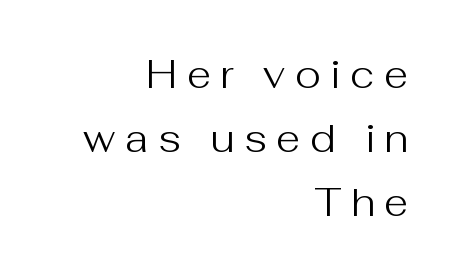
Descender tails drop into unmarked territory. Spacing between characters has been opened up far beyond the box default. The passage shown is typed in a proportional face where columns would drift. The weight tops out at a normal text grade. Where is the straight margin? On the right.
